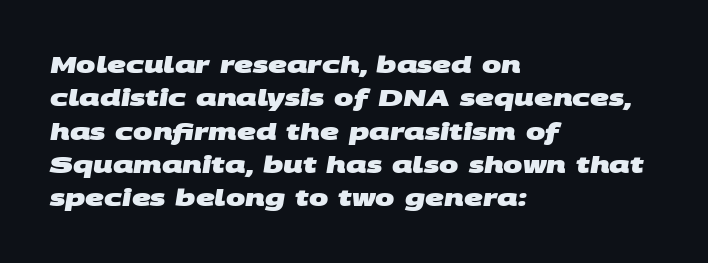
Q: Is the text bold? A: Yes.
Q: Is the text underlined? A: No.
Q: How is the paragraph aligned? A: Left-aligned.
Q: Is the spacing between letters normal or unusually wide? A: Normal.
Q: Is the spacing between lines tight, normal or loose? A: Normal.
